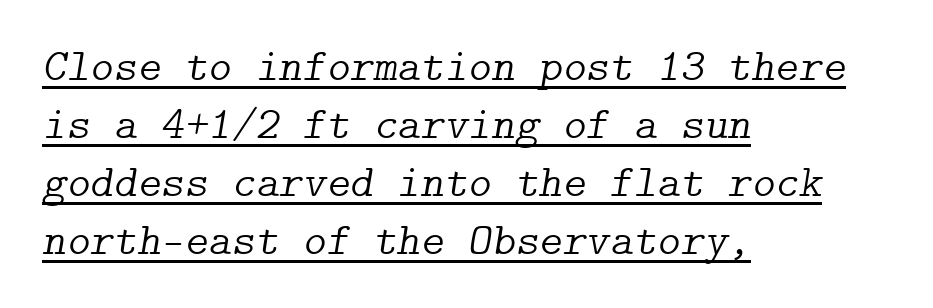
The image shows 45 px light serif type, italic (leaning right); set left-aligned, normal line spacing (1.29x), normal letter spacing, underlined; low stroke contrast and a medium x-height.
